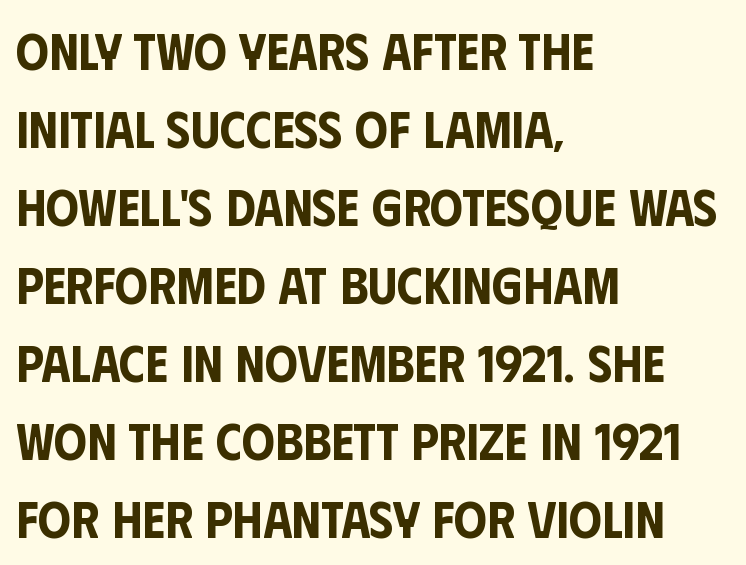
Line beginnings align vertically; line endings do not. These lines were composed using upright roman letters. No word sits above an underline. Observe the ordinary spacing: letters are neighbours, not strangers.
